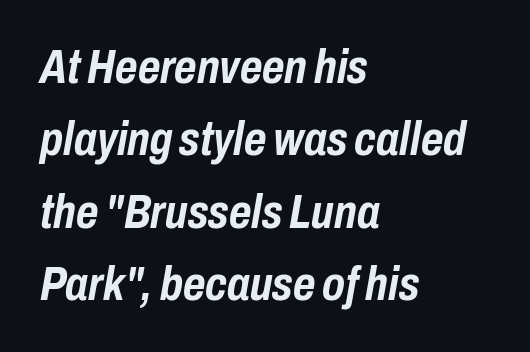
There's an unmistakable incline to the writing here. Each letter keeps its own natural width here, so spacing adapts to shape. You could call the tracking neutral — neither tight nor loose. The typesetting leans heavy: a genuine bold. Is there much room between lines? A standard amount, neither cramped nor airy. The foot of each line stays bare and open.
